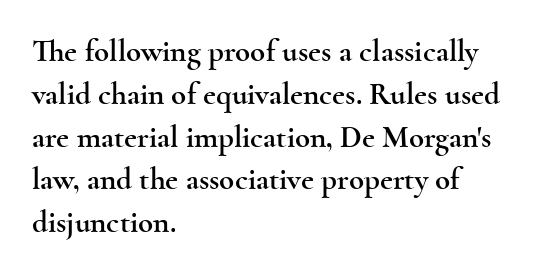
{"serif": "yes", "italic": "no", "width": "wide", "x_height": "small", "monospaced": "no", "underline": "no", "align": "left", "line_spacing": "normal", "line_spacing_ratio": 1.38, "letter_spacing": "normal", "letter_spacing_em": 0.0, "glyph_px": 31}
